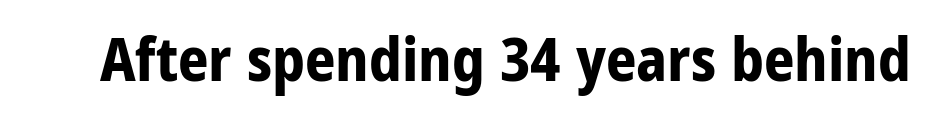
{"serif": "no", "italic": "no", "bold": "yes", "weight": "bold", "width": "condensed", "stroke_contrast": "low", "x_height": "large", "monospaced": "no", "underline": "no", "letter_spacing": "normal", "letter_spacing_em": 0.0, "glyph_px": 60}
